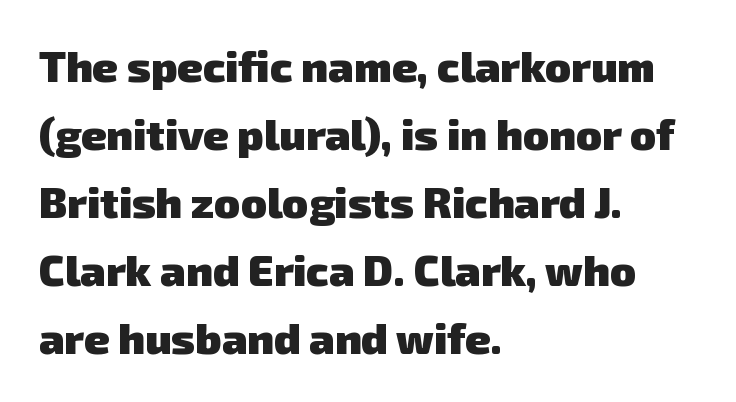
The image shows 43 px heavy sans-serif type; set left-aligned, normal line spacing (1.58x), normal letter spacing, not underlined; low stroke contrast and a medium x-height.
